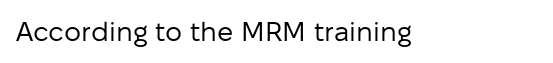
The image shows 27 px text type, upright; set normal letter spacing, not underlined.
